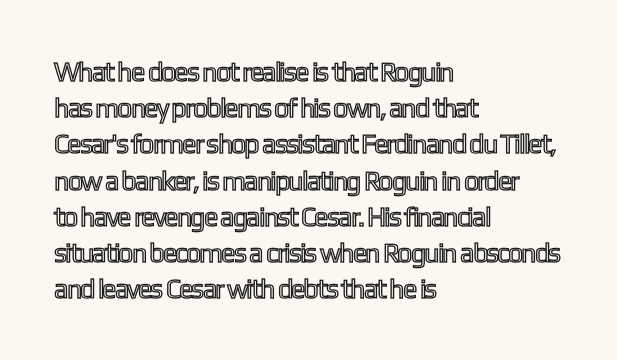
A normal amount of white space separates one row of letters from the next. Rendered with straight, roman letterforms. Rule under the text: the space is simply empty. Glyph-to-glyph distance matches everyday printed text. Horizontal alignment here is leftward, the default for most running prose.
